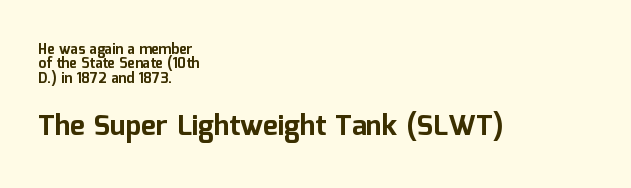
The characters display no serif detailing; their extremities are plain. Very little white space separates one row of letters from the next. Between one letter and the next there's only the usual sliver of space. These two chunks differ in scale, with the bottom chunk taking the larger measure. Nobody drew a line under any word here. The setting favours the left margin, as ordinary paragraphs usually do.
